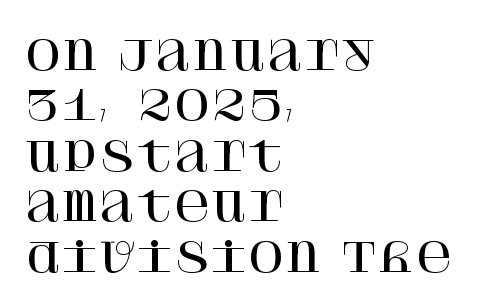
Q: Is the text italic (slanted)? A: No, it is upright.
Q: Is the typeface a serif or a sans-serif typeface? A: Serif.
Q: Is the text underlined? A: No.
Q: How is the paragraph aligned? A: Left-aligned.
Q: Is the spacing between letters normal or unusually wide? A: Normal.
Q: Is the spacing between lines tight, normal or loose? A: Normal.
Q: Width (condensed, normal, or wide)? A: Normal.
Q: Stroke contrast? A: High.
Q: x-height? A: Large.
